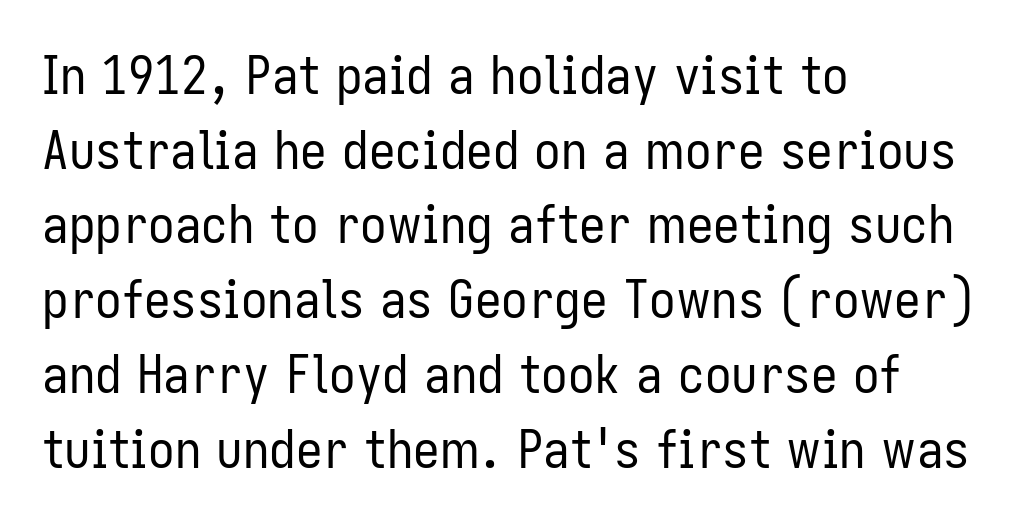
The image shows 53 px regular-weight, condensed sans-serif type, upright; set left-aligned, normal line spacing (1.41x), normal letter spacing, not underlined; low stroke contrast and a medium x-height.
